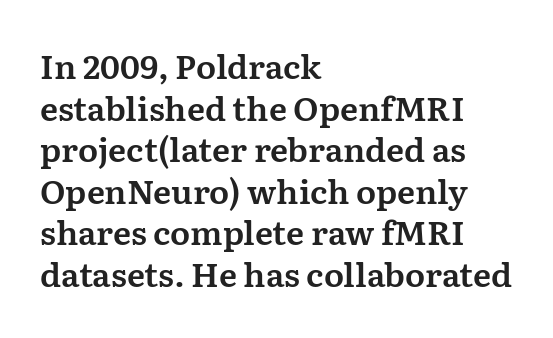
Q: Is the text italic (slanted)? A: No, it is upright.
Q: Is the typeface a serif or a sans-serif typeface? A: Serif.
Q: Is the text underlined? A: No.
Q: How is the paragraph aligned? A: Left-aligned.
Q: Is the spacing between letters normal or unusually wide? A: Normal.
Q: Is the spacing between lines tight, normal or loose? A: Normal.
Q: Width (condensed, normal, or wide)? A: Normal.
Q: Stroke contrast? A: Medium.
Q: x-height? A: Medium.
Q: Monospaced? A: No.
